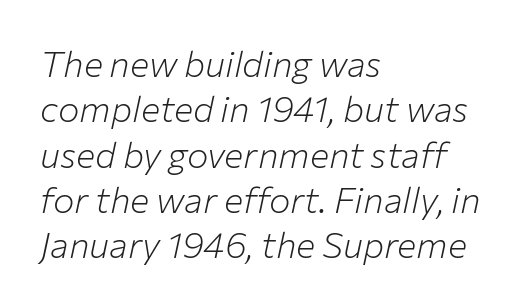
{"italic": "yes", "lean": "right", "slant_degrees": 12, "bold": "no", "weight": "light", "width": "normal", "stroke_contrast": "low", "x_height": "medium", "monospaced": "no", "underline": "no", "align": "left", "line_spacing": "normal", "line_spacing_ratio": 1.26, "letter_spacing": "normal", "letter_spacing_em": 0.0, "glyph_px": 36}
